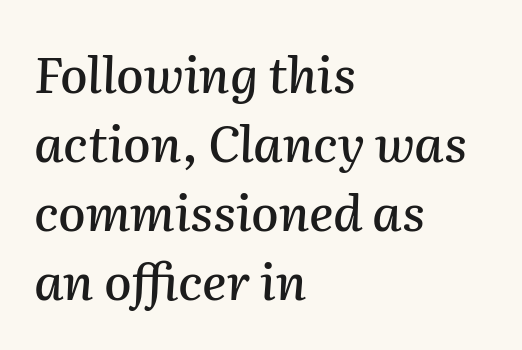
{"italic": "yes", "lean": "right", "slant_degrees": 2, "width": "normal", "stroke_contrast": "medium", "x_height": "medium", "monospaced": "no", "underline": "no", "align": "left", "line_spacing": "normal", "line_spacing_ratio": 1.38, "letter_spacing": "normal", "letter_spacing_em": 0.0, "glyph_px": 50}
